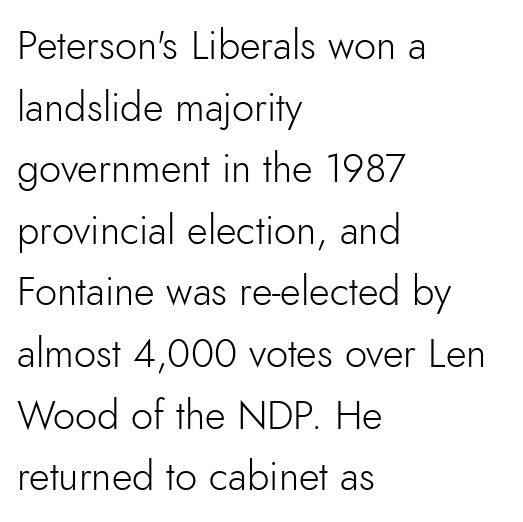
{"serif": "no", "italic": "no", "bold": "no", "weight": "light", "width": "normal", "stroke_contrast": "low", "x_height": "small", "monospaced": "no", "underline": "no", "align": "left", "line_spacing": "normal", "line_spacing_ratio": 1.54, "letter_spacing": "normal", "letter_spacing_em": 0.0, "glyph_px": 40}
